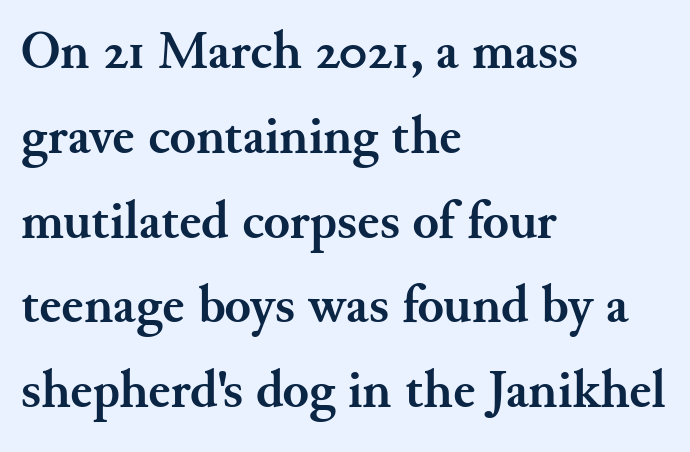
Q: Is the text bold? A: Yes.
Q: Is the text italic (slanted)? A: No, it is upright.
Q: Is the typeface a serif or a sans-serif typeface? A: Serif.
Q: Is the text underlined? A: No.
Q: How is the paragraph aligned? A: Left-aligned.
Q: Is the spacing between letters normal or unusually wide? A: Normal.
Q: Is the spacing between lines tight, normal or loose? A: Normal.
Q: Width (condensed, normal, or wide)? A: Normal.
Q: Stroke contrast? A: Medium.
Q: x-height? A: Small.
Q: Monospaced? A: No.
